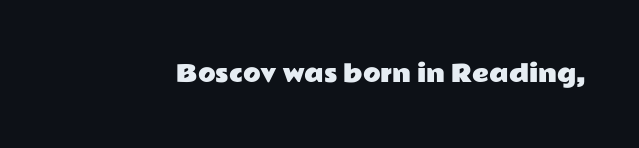
{"italic": "no", "underline": "no", "letter_spacing": "normal", "letter_spacing_em": 0.0, "glyph_px": 23}
